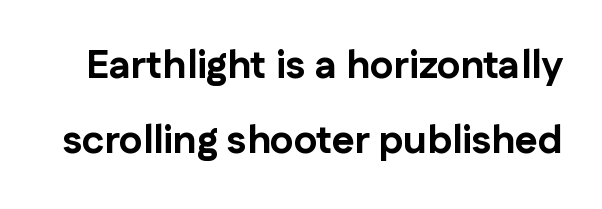
{"serif": "no", "italic": "no", "bold": "yes", "weight": "bold", "width": "normal", "stroke_contrast": "low", "x_height": "medium", "monospaced": "no", "underline": "no", "line_spacing": "loose", "line_spacing_ratio": 1.92, "letter_spacing": "normal", "letter_spacing_em": 0.0, "glyph_px": 39}
